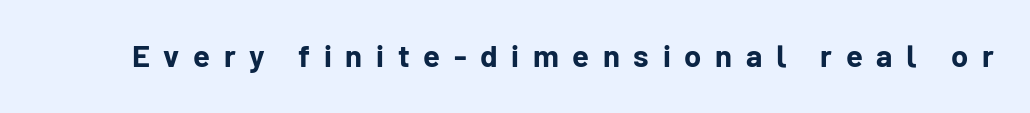
The image shows 31 px bold sans-serif type, upright; set unusually wide letter spacing (+0.44 em), not underlined; low stroke contrast and a medium x-height.
